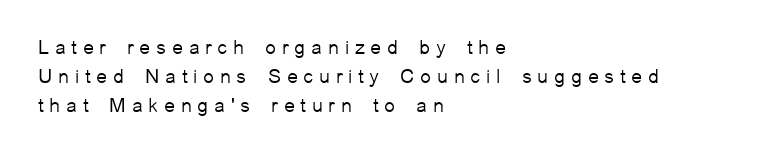
Q: Is the text bold? A: No.
Q: Is the text italic (slanted)? A: No, it is upright.
Q: Is the text underlined? A: No.
Q: How is the paragraph aligned? A: Left-aligned.
Q: Is the spacing between letters normal or unusually wide? A: Unusually wide.
Q: Is the spacing between lines tight, normal or loose? A: Normal.
